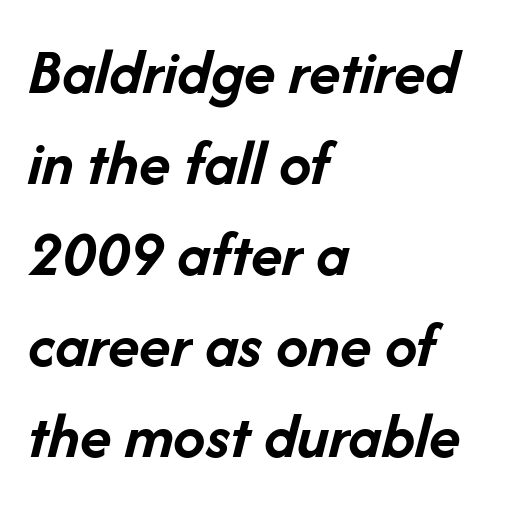
Varying glyph widths throughout — classic text-font behaviour. Interline gaps are of average width in this sample. This sample uses an oblique cut, with every glyph tilted off the vertical. Look at the tracking — it's just the regular setting, nothing added.
